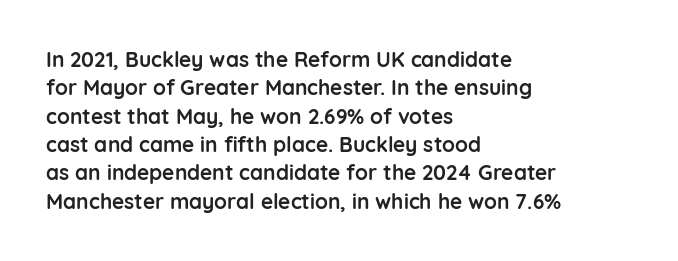
Q: Is the text bold? A: Yes.
Q: Is the text italic (slanted)? A: No, it is upright.
Q: Is the text underlined? A: No.
Q: How is the paragraph aligned? A: Left-aligned.
Q: Is the spacing between letters normal or unusually wide? A: Normal.
Q: Is the spacing between lines tight, normal or loose? A: Normal.
